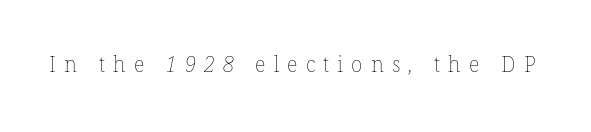
The image shows 21 px text type; set unusually wide letter spacing (+0.39 em), not underlined.
